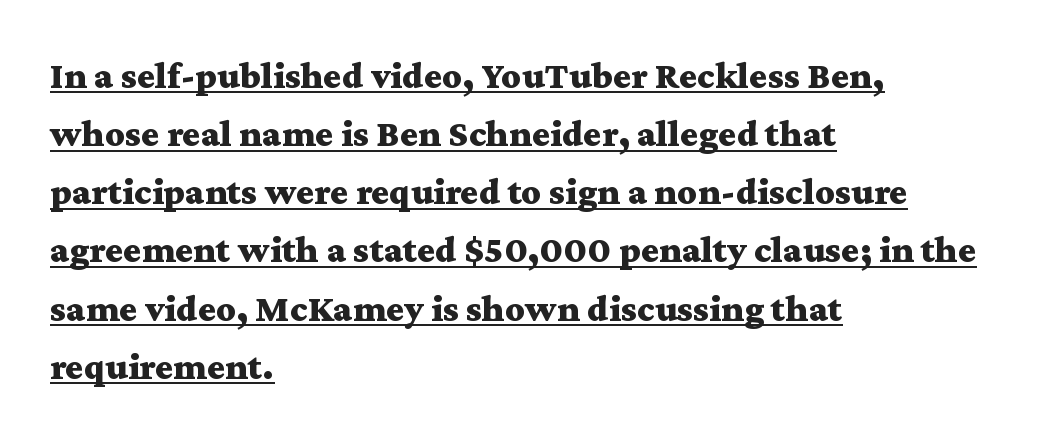
{"serif": "yes", "italic": "no", "bold": "yes", "weight": "bold", "width": "wide", "stroke_contrast": "medium", "x_height": "medium", "monospaced": "no", "underline": "yes", "align": "left", "line_spacing": "normal", "line_spacing_ratio": 1.53, "letter_spacing": "normal", "letter_spacing_em": 0.0, "glyph_px": 38}
